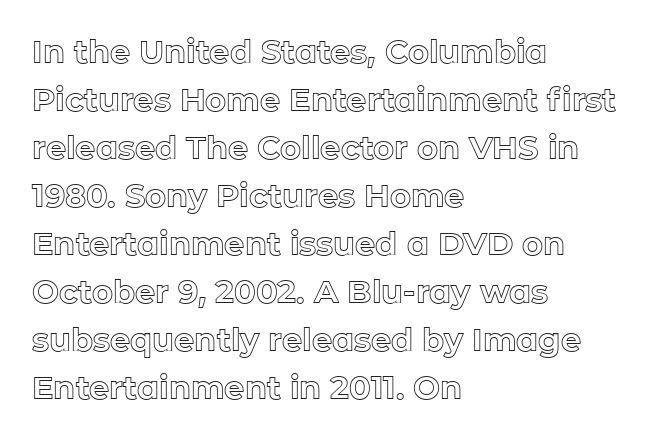
The image shows 32 px text type, upright; set left-aligned, normal line spacing (1.5x), normal letter spacing, not underlined; a medium x-height.
